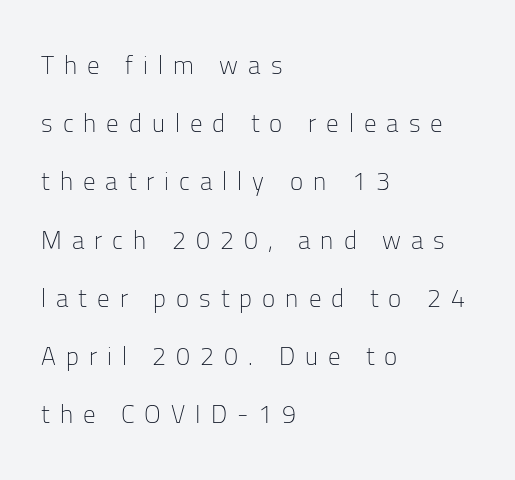
{"italic": "no", "bold": "no", "underline": "no", "align": "left", "line_spacing": "loose", "line_spacing_ratio": 2.33, "letter_spacing": "wide", "letter_spacing_em": 0.4, "glyph_px": 25}
